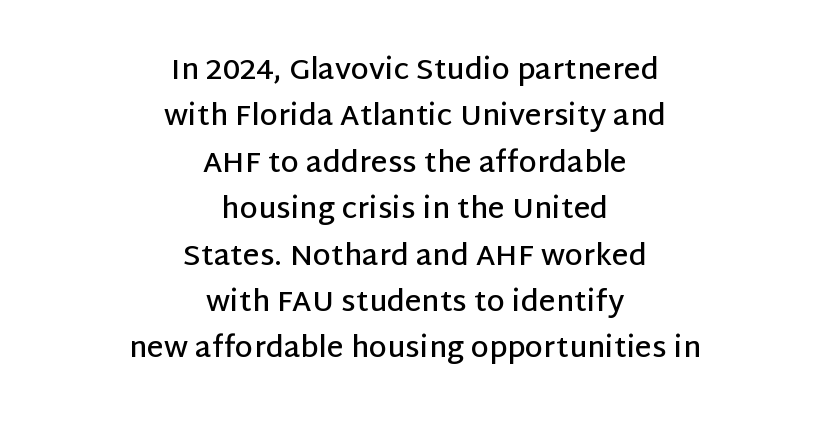
This sample is center-justified, so both line endings float freely. Lines of text with bare space underneath. Look at the bottom of the vertical strokes: they stop flat, with no serifs. Is this a fixed-width face? No — the glyphs have proportional, varying widths. Emphasis by weight is partial: semibold.
